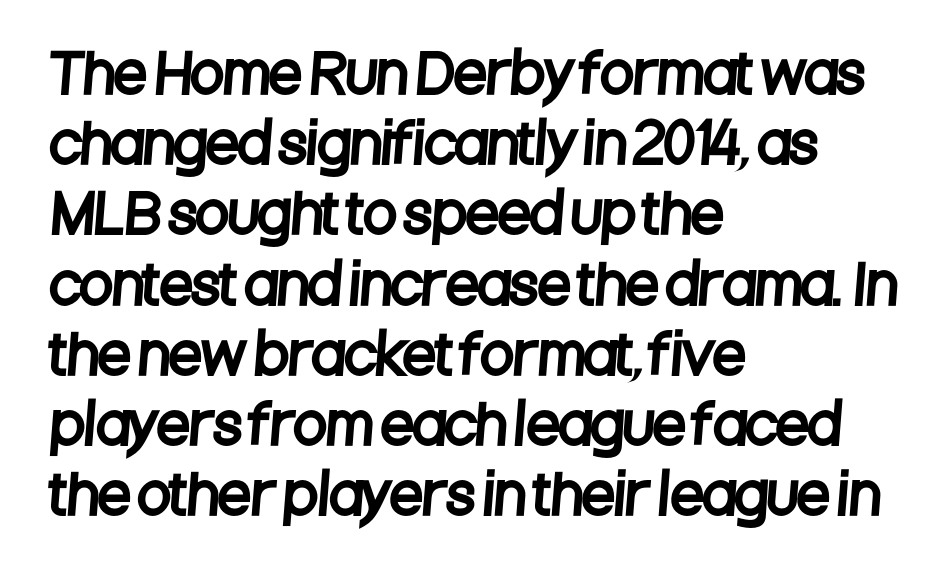
{"serif": "no", "width": "condensed", "stroke_contrast": "low", "x_height": "large", "monospaced": "no", "underline": "no", "align": "left", "line_spacing": "normal", "line_spacing_ratio": 1.3, "letter_spacing": "normal", "letter_spacing_em": 0.0, "glyph_px": 54}
